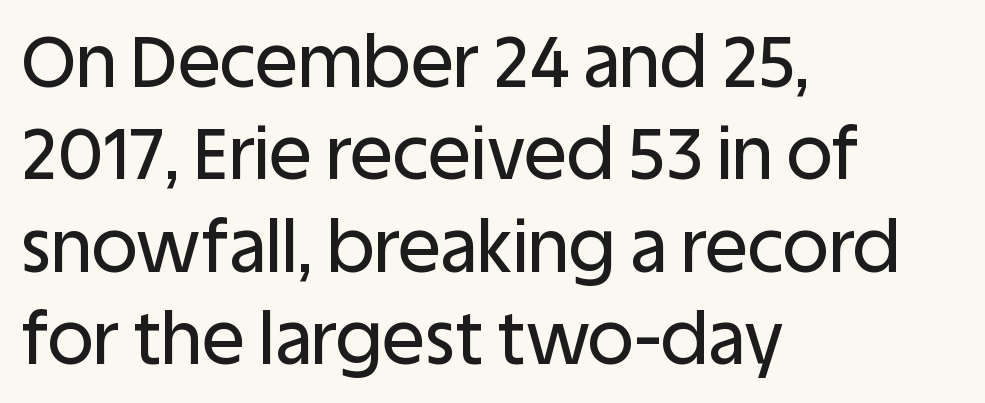
Reading down the block, your eye returns to a fixed left position each line. Reading down the column, the eye jumps a familiar distance to each next line. Observe the ordinary spacing: letters are neighbours, not strangers. Stroke terminals: plain, sans-serif. The rendering uses natural spacing where letterforms have individual widths.
